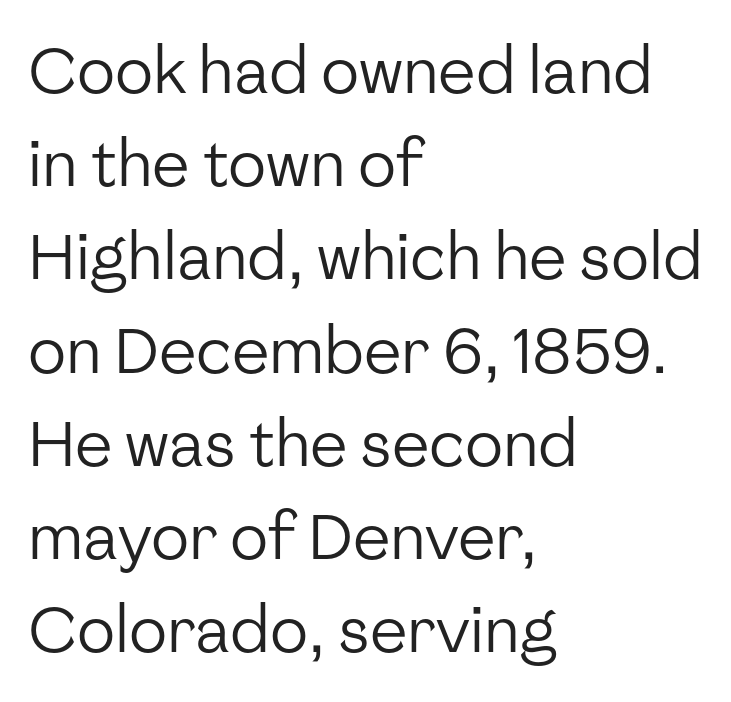
The image shows 63 px regular-weight sans-serif type, upright; set left-aligned, normal line spacing (1.48x), normal letter spacing, not underlined; low stroke contrast and a medium x-height.
